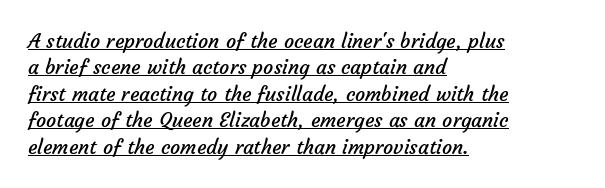
Somebody hit Ctrl+U on this one — the words are underlined. A light-to-regular cut is what we see here. Whoever set this chose a conventional vertical rhythm. Alignment: flush left.
